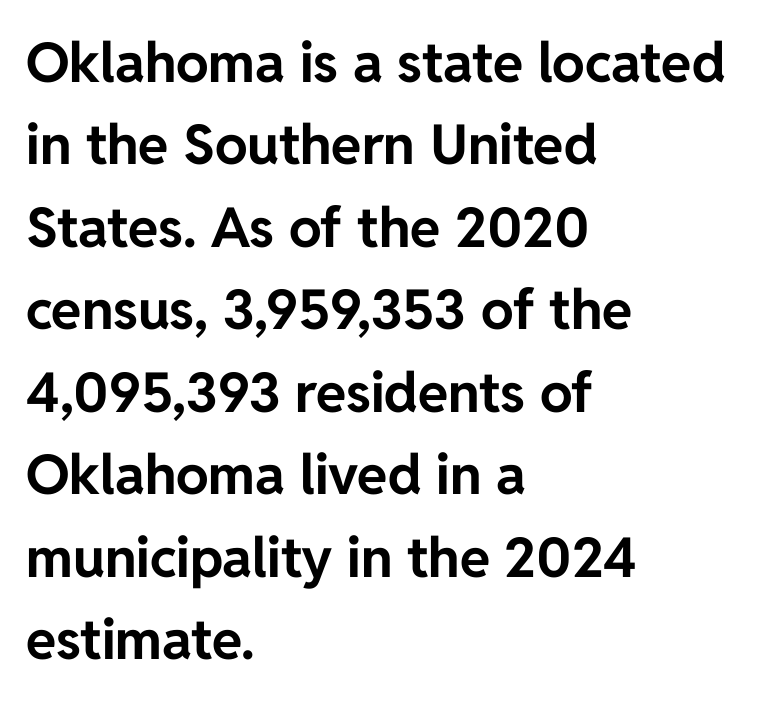
These lines keep a tight, regular rhythm from letter to letter. The face used here is proportionally spaced, like ordinary book or web type. Vertical spacing — default. Letterform terminals end flat and unadorned throughout the passage.
